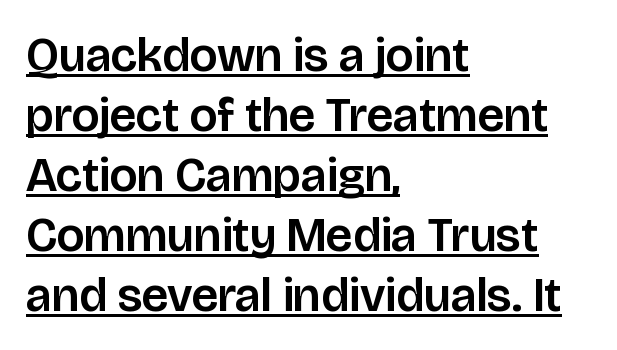
You could not count columns in this text — the font is proportionally spaced. You can tell from the bare stems that sans-serif type was used. In CSS terms this would be text-align: left. These lines were composed using upright roman letters. The gaps between neighbouring characters are ordinary and unremarkable.
